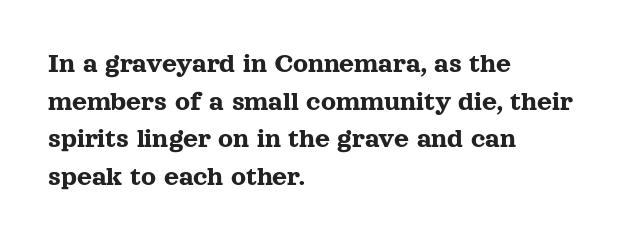
{"serif": "yes", "italic": "no", "width": "normal", "x_height": "medium", "monospaced": "no", "underline": "no", "align": "left", "line_spacing": "normal", "line_spacing_ratio": 1.3, "letter_spacing": "normal", "letter_spacing_em": 0.0, "glyph_px": 29}
